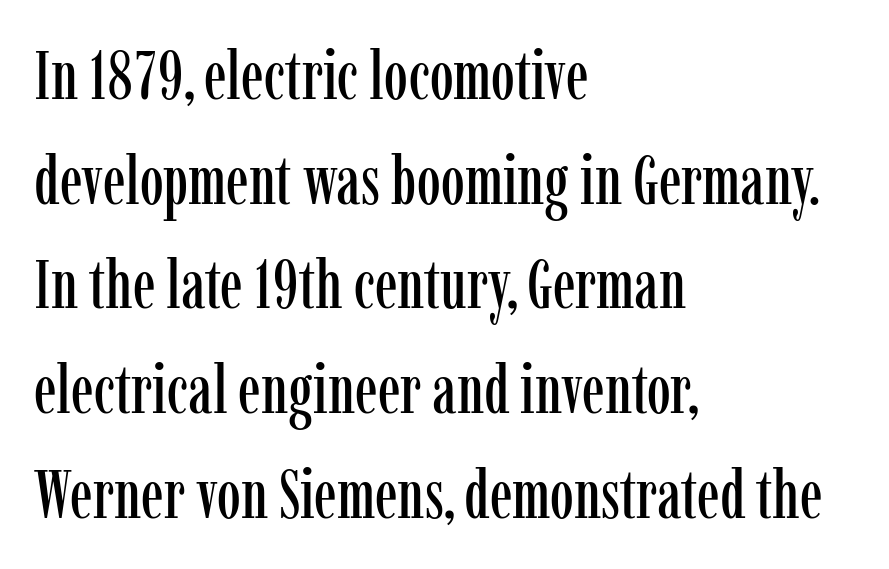
{"serif": "yes", "italic": "no", "width": "condensed", "stroke_contrast": "low", "x_height": "medium", "monospaced": "no", "underline": "no", "align": "left", "line_spacing": "normal", "line_spacing_ratio": 1.54, "letter_spacing": "normal", "letter_spacing_em": 0.0, "glyph_px": 68}
